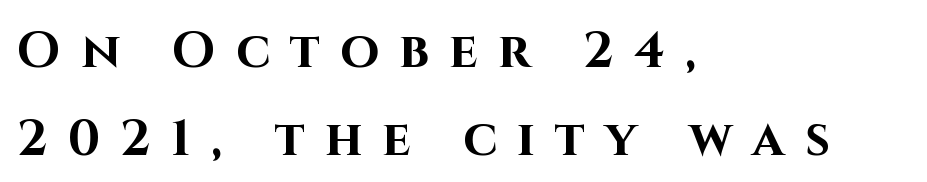
The image shows 50 px bold sans-serif type, upright; set left-aligned, line spacing 1.76x, unusually wide letter spacing (+0.4 em), not underlined; high stroke contrast and a large x-height.
